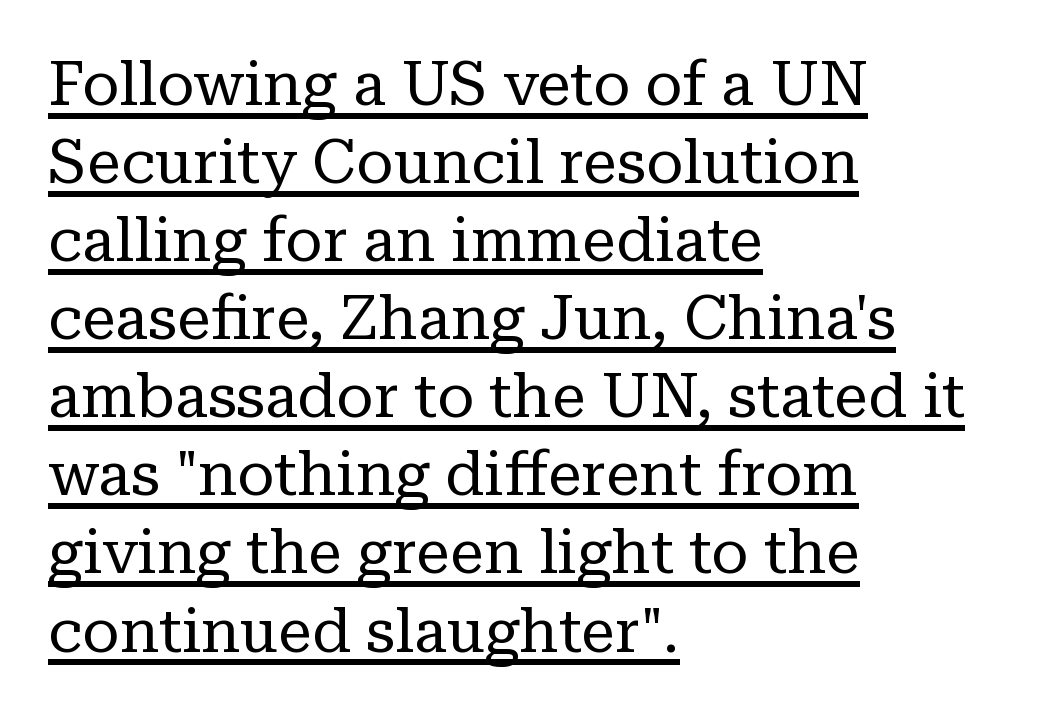
{"serif": "yes", "italic": "no", "bold": "no", "weight": "regular", "width": "normal", "stroke_contrast": "low", "x_height": "medium", "monospaced": "no", "underline": "yes", "align": "left", "line_spacing": "normal", "line_spacing_ratio": 1.28, "letter_spacing": "normal", "letter_spacing_em": 0.0, "glyph_px": 61}
